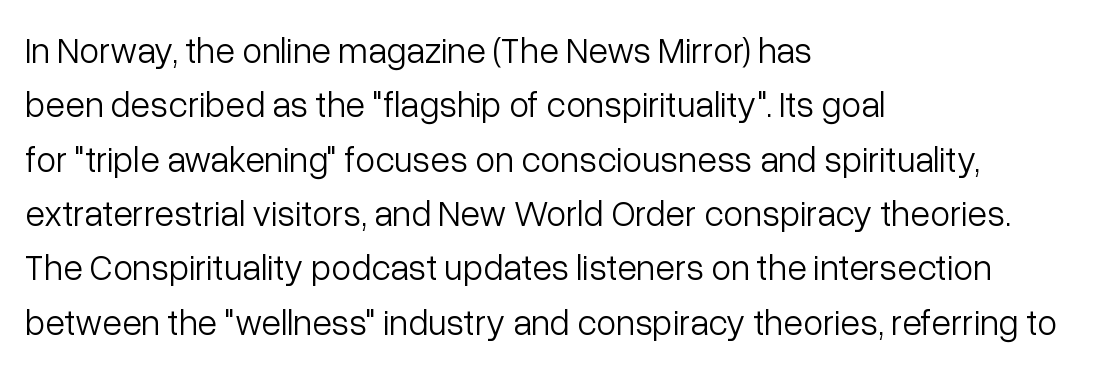
{"serif": "no", "italic": "no", "bold": "no", "weight": "light", "width": "normal", "stroke_contrast": "low", "x_height": "medium", "monospaced": "no", "underline": "no", "align": "left", "line_spacing": "normal", "line_spacing_ratio": 1.51, "letter_spacing": "normal", "letter_spacing_em": 0.0, "glyph_px": 36}
